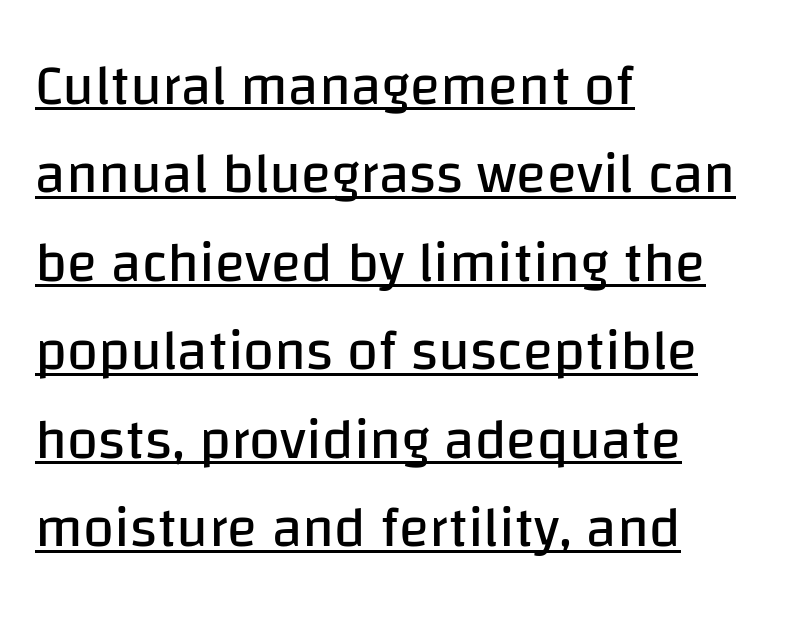
You can see a thin bar hugging the bottom of the glyphs. The rows are spaced the way most documents space them. The typeface chosen for these lines omits serifs. Rendered with straight, roman letterforms. Short and long lines alike share a common starting point at left.
